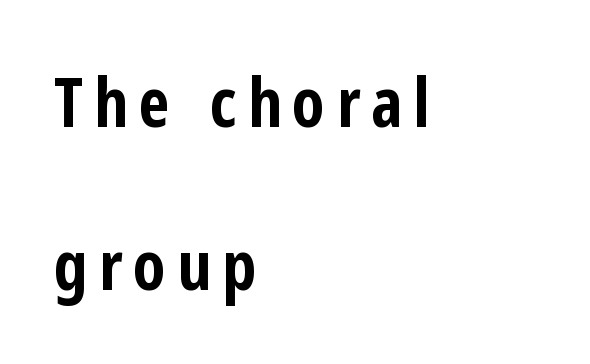
The image shows 68 px bold, condensed sans-serif type, upright; set left-aligned, loose line spacing (2.39x), not underlined; low stroke contrast and a medium x-height.
